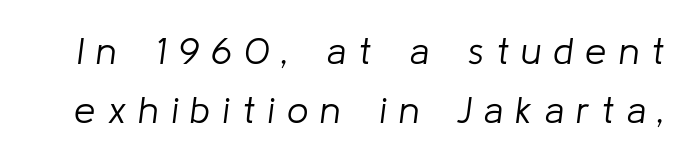
Q: Is the text bold? A: No.
Q: Is the text italic (slanted)? A: Yes, it leans right by about 8 degrees.
Q: Is the text underlined? A: No.
Q: Is the spacing between letters normal or unusually wide? A: Unusually wide.
Q: Is the spacing between lines tight, normal or loose? A: Normal.
Q: Width (condensed, normal, or wide)? A: Normal.
Q: Stroke contrast? A: Low.
Q: x-height? A: Medium.
Q: Monospaced? A: No.
